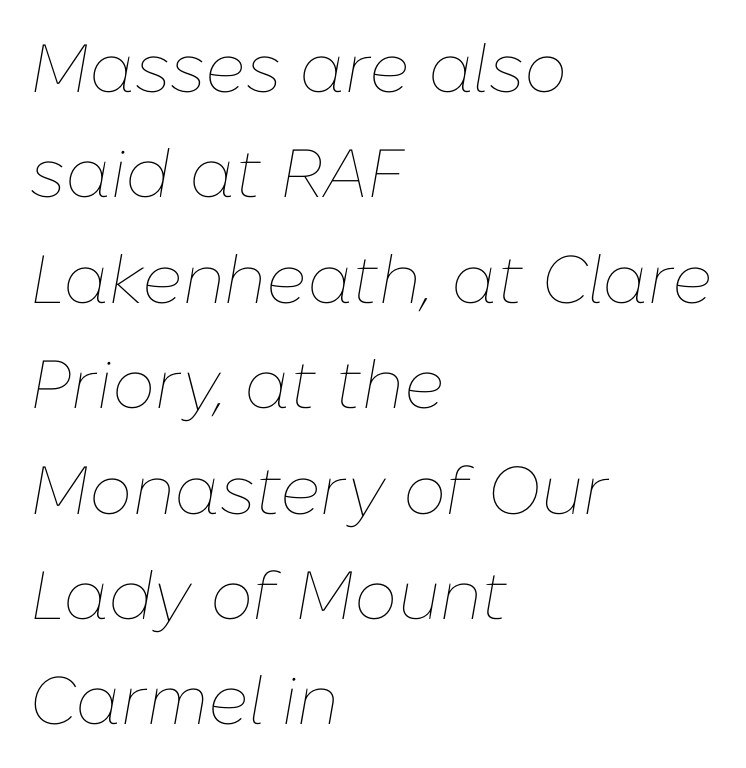
The image shows 68 px thin type, italic (leaning right); set left-aligned, normal line spacing (1.55x), normal letter spacing, not underlined; low stroke contrast and a medium x-height.
